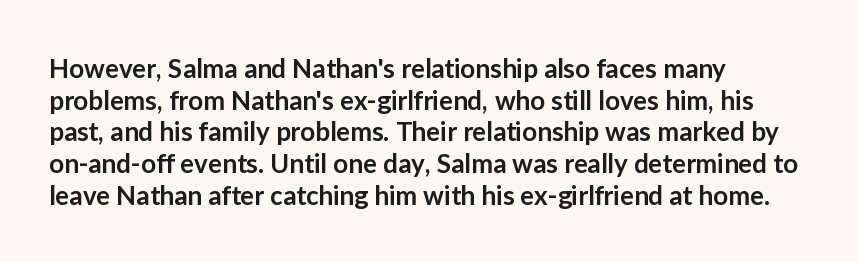
The image shows 26 px text type, upright; set left-aligned, line spacing 1.22x, normal letter spacing, not underlined.
